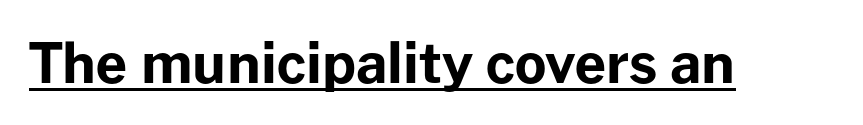
The typesetting leans heavy: a genuine bold. There is no visible air inserted between adjacent glyphs. A baseline rule has been typeset under these characters. Stroke terminals: plain, sans-serif.
